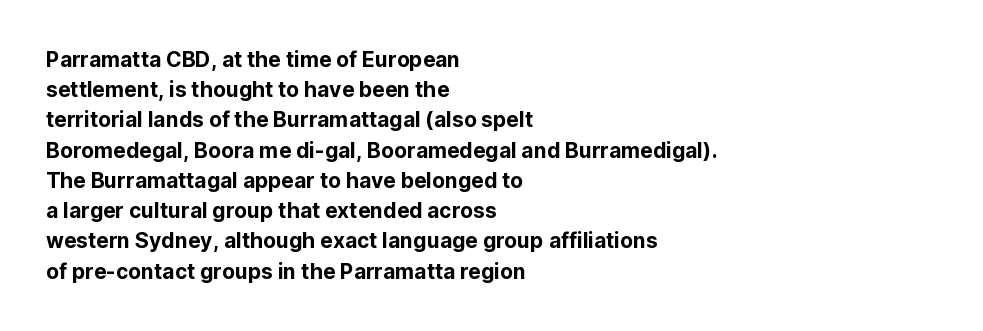
Q: Is the text italic (slanted)? A: No, it is upright.
Q: Is the text underlined? A: No.
Q: How is the paragraph aligned? A: Left-aligned.
Q: Is the spacing between letters normal or unusually wide? A: Normal.
Q: Is the spacing between lines tight, normal or loose? A: Normal.
